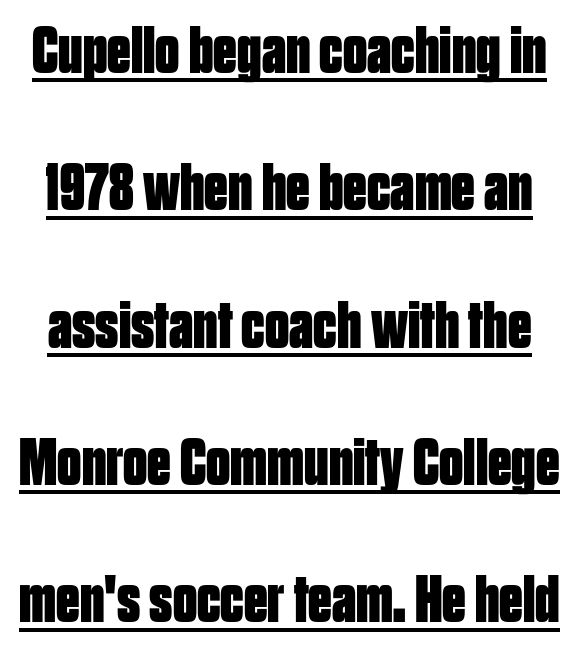
{"serif": "no", "italic": "no", "bold": "yes", "weight": "bold", "width": "condensed", "stroke_contrast": "low", "x_height": "large", "monospaced": "no", "underline": "yes", "line_spacing": "loose", "line_spacing_ratio": 2.05, "letter_spacing": "normal", "letter_spacing_em": 0.0, "glyph_px": 67}
